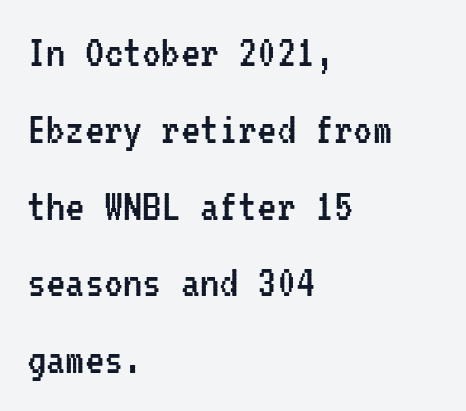
{"serif": "no", "italic": "no", "bold": "no", "weight": "regular", "width": "condensed", "stroke_contrast": "low", "x_height": "medium", "monospaced": "yes", "underline": "no", "align": "left", "line_spacing": "normal", "line_spacing_ratio": 1.6, "letter_spacing": "normal", "letter_spacing_em": 0.0, "glyph_px": 48}
